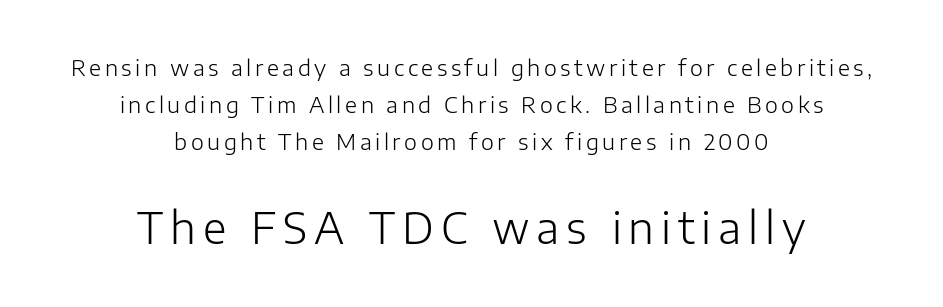
Q: Is the text bold? A: No.
Q: Is the text italic (slanted)? A: No, it is upright.
Q: Is the typeface a serif or a sans-serif typeface? A: Sans-serif.
Q: Is the text underlined? A: No.
Q: How is the paragraph aligned? A: Centered.
Q: Is the spacing between lines tight, normal or loose? A: Normal.
Q: Which block of text is set in a larger size, the first (top) or the second (bottom)? A: The second (bottom) one.
Q: Width (condensed, normal, or wide)? A: Normal.
Q: Stroke contrast? A: Low.
Q: x-height? A: Medium.
Q: Monospaced? A: No.
